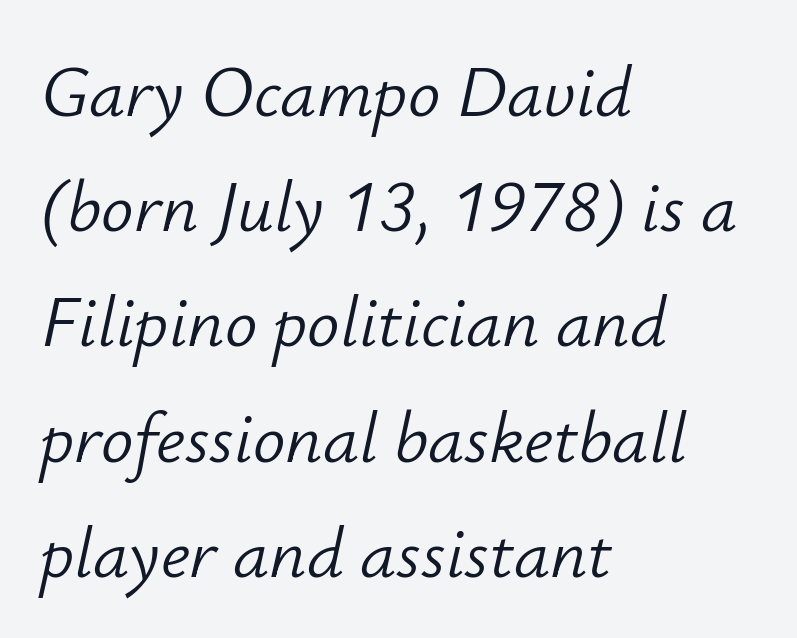
The image shows 72 px light type, italic (leaning right); set left-aligned, normal line spacing (1.6x), normal letter spacing, not underlined; low stroke contrast and a small x-height.
